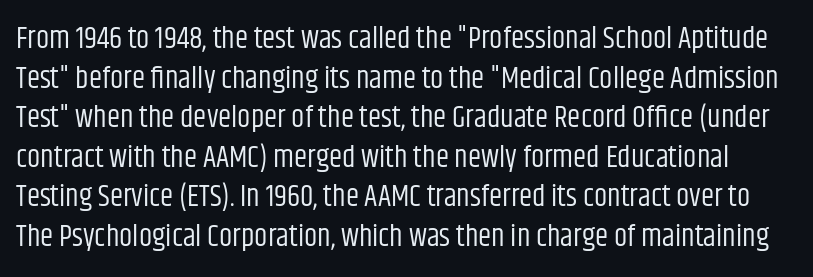
The rendering uses natural spacing where letterforms have individual widths. Here the glyphs are tracked normally, forming tight word shapes. The zone under the glyphs is completely vacant. To sum up the face: it is a sans, with no serifs. Each stroke keeps to a modest, everyday thickness or less.
